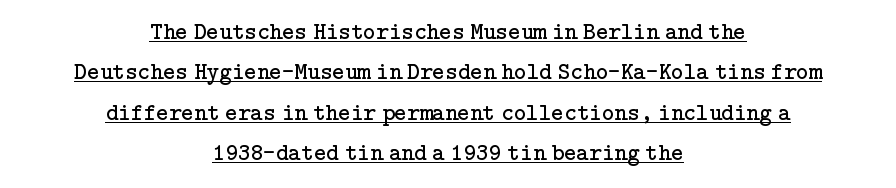
The image shows 24 px text type, upright; set centered, normal line spacing (1.68x), normal letter spacing, underlined.
